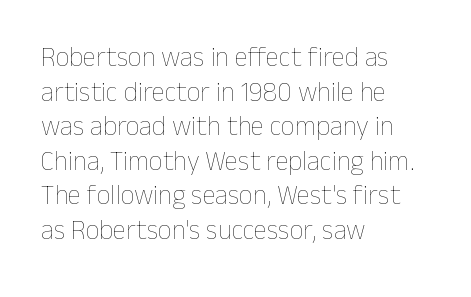
The image shows 27 px text type, upright; set left-aligned, normal line spacing (1.28x), normal letter spacing, not underlined.
